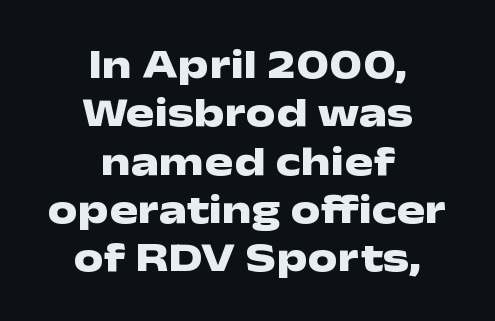
Q: Is the text bold? A: Yes.
Q: Is the text italic (slanted)? A: No, it is upright.
Q: Is the typeface a serif or a sans-serif typeface? A: Sans-serif.
Q: Is the text underlined? A: No.
Q: How is the paragraph aligned? A: Centered.
Q: Is the spacing between letters normal or unusually wide? A: Normal.
Q: Is the spacing between lines tight, normal or loose? A: Tight.
Q: Width (condensed, normal, or wide)? A: Wide.
Q: Stroke contrast? A: Low.
Q: x-height? A: Medium.
Q: Monospaced? A: No.
